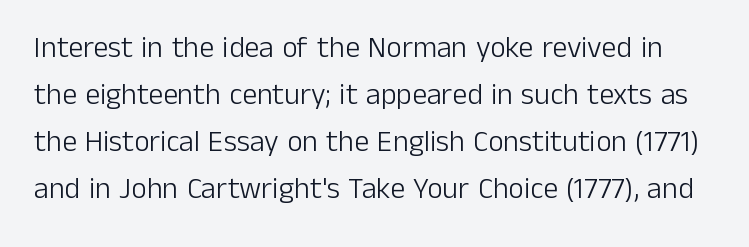
How would I describe the line gaps? Plain and ordinary. Character widths vary here, with narrow letters taking less room than wide ones. You can tell from the bare stems that sans-serif type was used. Type without underlining. Weight: not bold — regular or lighter.
